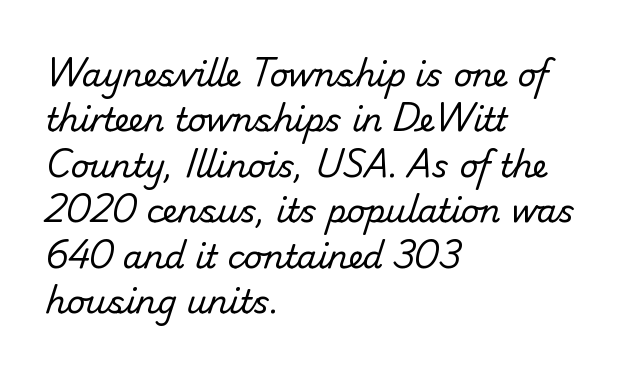
Q: Is the text bold? A: No.
Q: Is the typeface a serif or a sans-serif typeface? A: Sans-serif.
Q: Is the text underlined? A: No.
Q: How is the paragraph aligned? A: Left-aligned.
Q: Is the spacing between letters normal or unusually wide? A: Normal.
Q: Is the spacing between lines tight, normal or loose? A: Normal.
Q: Width (condensed, normal, or wide)? A: Normal.
Q: Stroke contrast? A: Low.
Q: x-height? A: Small.
Q: Monospaced? A: No.
